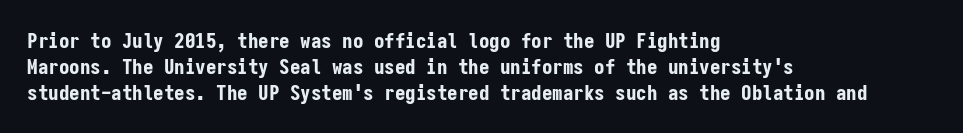
{"italic": "no", "bold": "yes", "underline": "no", "align": "left", "line_spacing_ratio": 1.23, "letter_spacing": "normal", "letter_spacing_em": 0.0, "glyph_px": 21}
